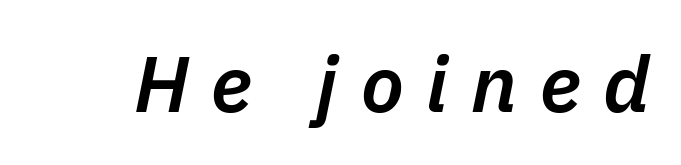
A typesetter would call this proportional, since set widths differ per character. Unmarked baselines from the first word to the last. The horizontal fit of the characters is loose and conspicuously gappy. When letters slant like this, we call the style italic. A semibold gives these letters moderate extra thickness, short of bold.
